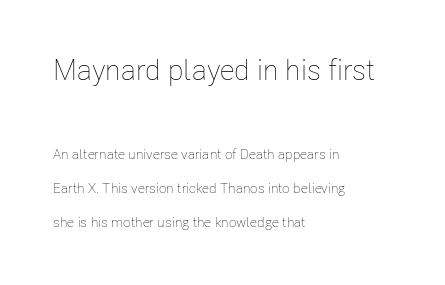
The image shows 29 px thin, condensed type, upright; set left-aligned, loose line spacing (2.42x), normal letter spacing, not underlined; the first (top) block is 2.07x larger; low stroke contrast and a medium x-height.
